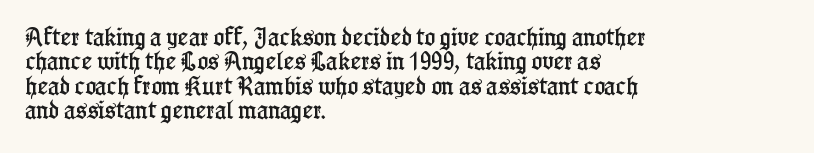
Q: Is the text italic (slanted)? A: No, it is upright.
Q: Is the text underlined? A: No.
Q: How is the paragraph aligned? A: Left-aligned.
Q: Is the spacing between letters normal or unusually wide? A: Normal.
